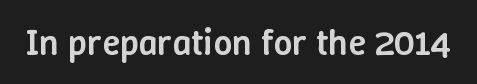
Q: Is the text bold? A: Semi-bold.
Q: Is the text italic (slanted)? A: No, it is upright.
Q: Is the text underlined? A: No.
Q: Is the spacing between letters normal or unusually wide? A: Normal.
Q: Width (condensed, normal, or wide)? A: Normal.
Q: Stroke contrast? A: Low.
Q: x-height? A: Medium.
Q: Monospaced? A: No.
